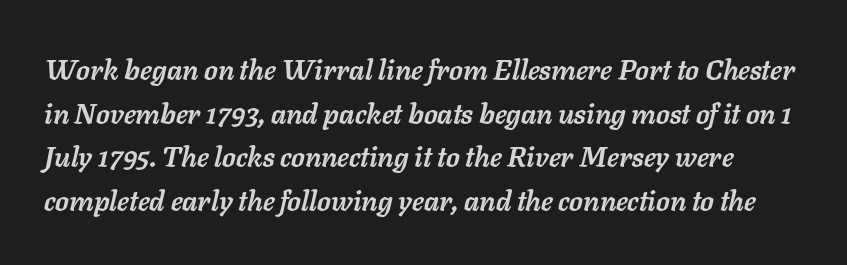
{"italic": "yes", "lean": "right", "slant_degrees": 11, "bold": "yes", "weight": "semibold", "width": "normal", "stroke_contrast": "low", "x_height": "medium", "monospaced": "no", "underline": "no", "line_spacing": "normal", "line_spacing_ratio": 1.56, "letter_spacing": "normal", "letter_spacing_em": 0.0, "glyph_px": 28}
